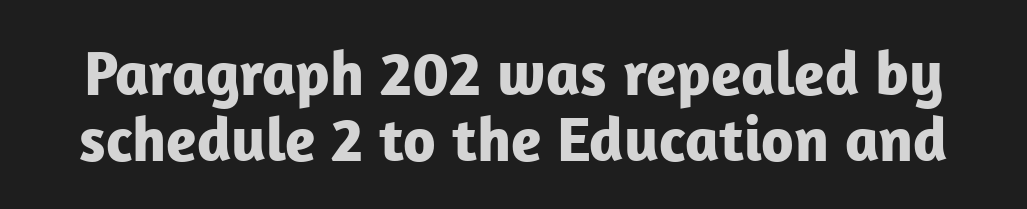
The image shows 63 px bold sans-serif type, upright; set tight line spacing (1.04x), normal letter spacing, not underlined; low stroke contrast and a medium x-height.
